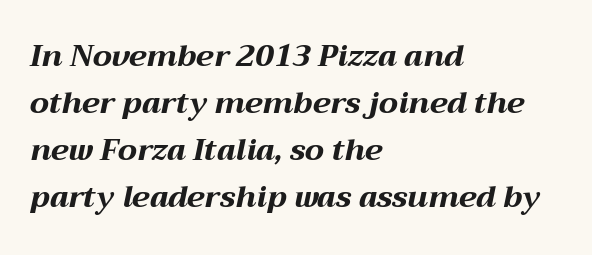
Descenders are the only things crossing below the line. Set as a true bold cut, around the 700 mark. The rendering keeps characters at their native spacing. A typesetter would mark this as italic.
